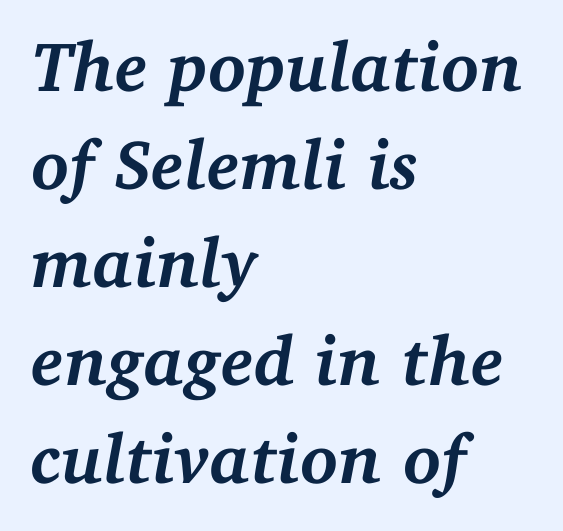
{"serif": "yes", "italic": "yes", "lean": "right", "slant_degrees": 11, "bold": "yes", "weight": "semibold", "width": "normal", "stroke_contrast": "medium", "x_height": "medium", "monospaced": "no", "underline": "no", "align": "left", "line_spacing": "normal", "line_spacing_ratio": 1.4, "letter_spacing": "normal", "letter_spacing_em": 0.0, "glyph_px": 70}
